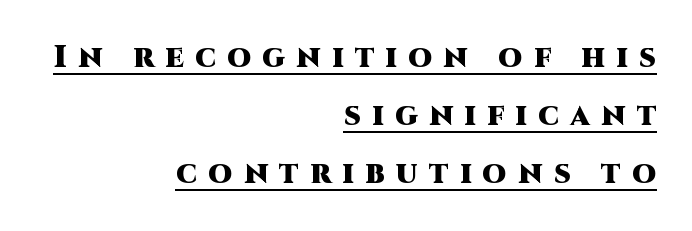
Characters remain perfectly vertical along every line. Chunky letters — that's bold for sure. Emphasis is given by a line drawn under the lettering. All the whitespace from short lines collects on the left.
